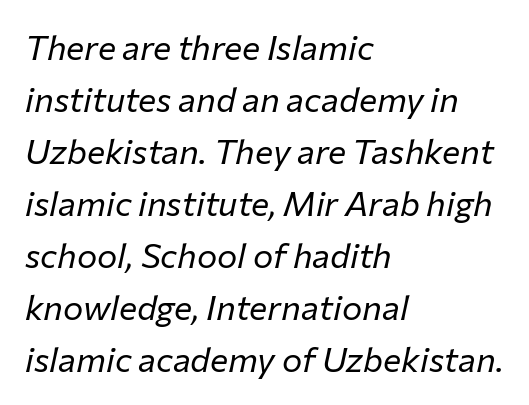
{"italic": "yes", "lean": "right", "slant_degrees": 12, "bold": "no", "weight": "regular", "width": "normal", "stroke_contrast": "low", "x_height": "medium", "monospaced": "no", "underline": "no", "align": "left", "line_spacing": "normal", "line_spacing_ratio": 1.53, "letter_spacing": "normal", "letter_spacing_em": 0.0, "glyph_px": 34}
